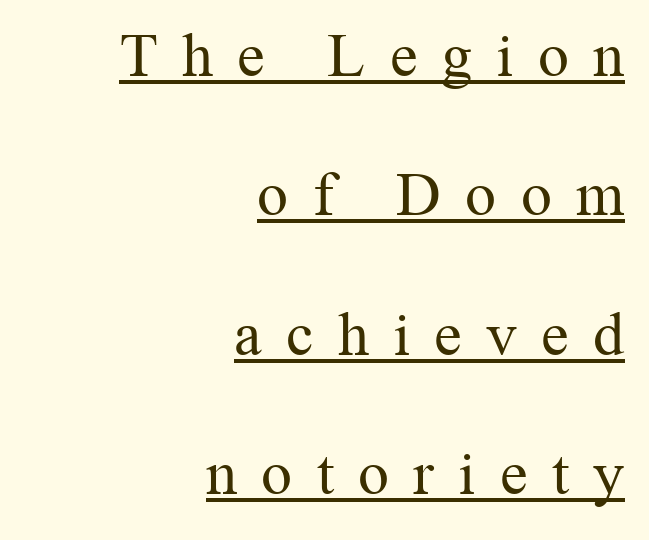
The image shows 62 px regular-weight serif type, upright; set right-aligned, loose line spacing (2.25x), unusually wide letter spacing (+0.39 em), underlined; medium stroke contrast and a medium x-height.
